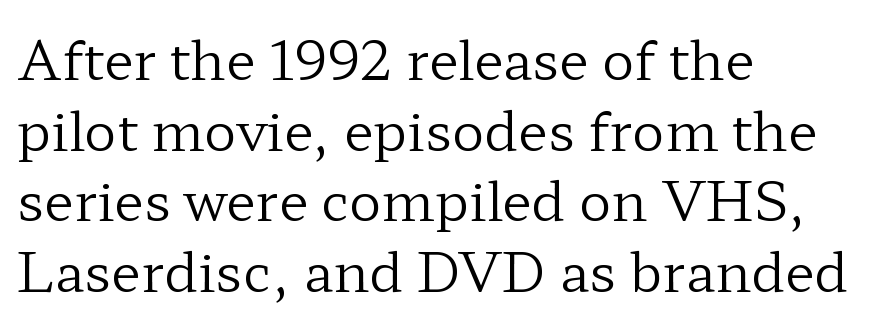
Q: Is the text bold? A: No.
Q: Is the text italic (slanted)? A: No, it is upright.
Q: Is the typeface a serif or a sans-serif typeface? A: Serif.
Q: Is the text underlined? A: No.
Q: How is the paragraph aligned? A: Left-aligned.
Q: Is the spacing between letters normal or unusually wide? A: Normal.
Q: Is the spacing between lines tight, normal or loose? A: Normal.
Q: Width (condensed, normal, or wide)? A: Wide.
Q: Stroke contrast? A: Low.
Q: x-height? A: Medium.
Q: Monospaced? A: No.
